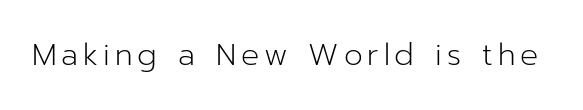
The image shows 30 px light sans-serif type, upright; set not underlined; low stroke contrast and a medium x-height.
